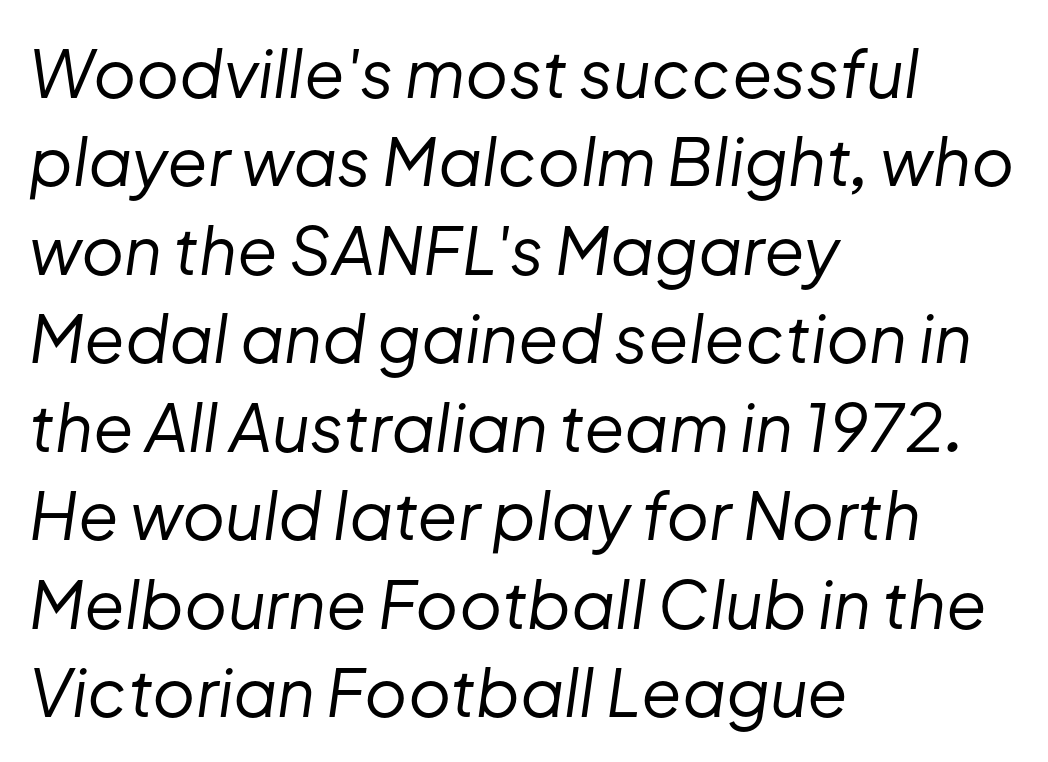
{"italic": "yes", "lean": "right", "slant_degrees": 8, "bold": "no", "weight": "regular", "width": "normal", "stroke_contrast": "low", "x_height": "medium", "monospaced": "no", "underline": "no", "align": "left", "line_spacing": "normal", "line_spacing_ratio": 1.34, "letter_spacing": "normal", "letter_spacing_em": 0.0, "glyph_px": 66}
